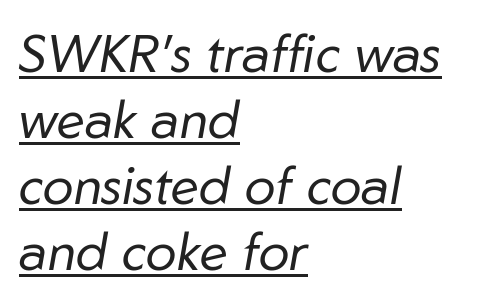
The image shows 52 px regular-weight type, italic (leaning right); set left-aligned, normal line spacing (1.27x), normal letter spacing, underlined; low stroke contrast and a medium x-height.
